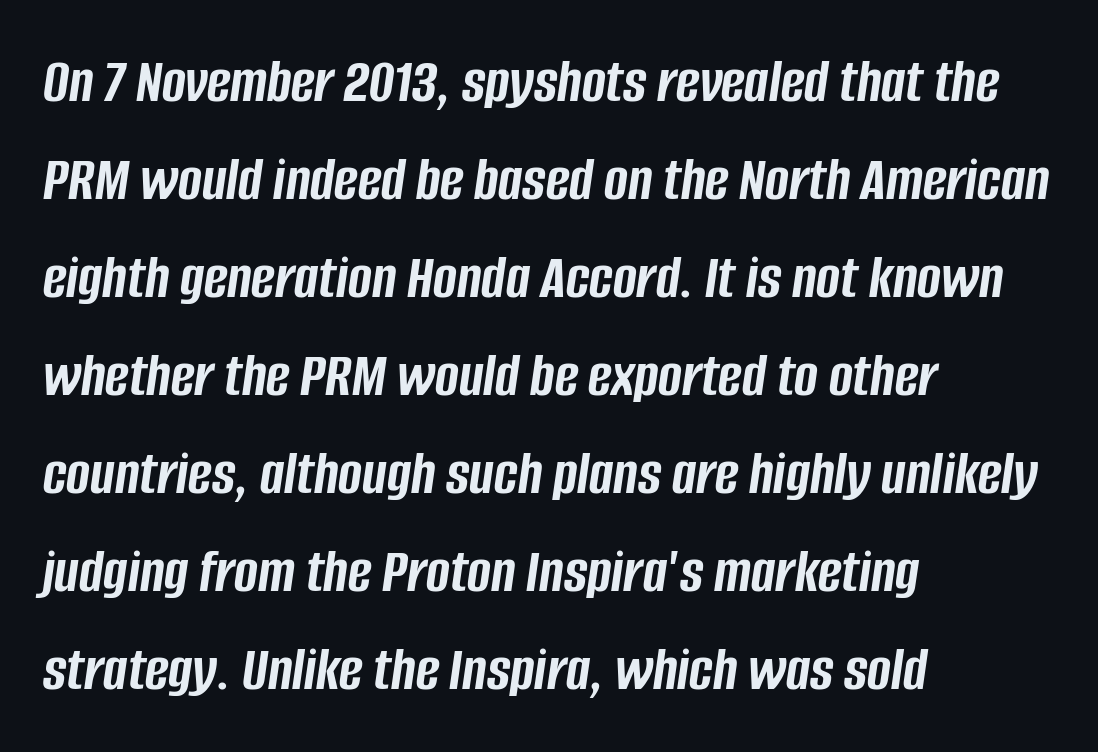
Q: Is the text bold? A: Yes.
Q: Is the text italic (slanted)? A: Yes, it leans right by about 8 degrees.
Q: Is the text underlined? A: No.
Q: How is the paragraph aligned? A: Left-aligned.
Q: Is the spacing between letters normal or unusually wide? A: Normal.
Q: Is the spacing between lines tight, normal or loose? A: Normal.
Q: Width (condensed, normal, or wide)? A: Condensed.
Q: Stroke contrast? A: Low.
Q: x-height? A: Large.
Q: Monospaced? A: No.
